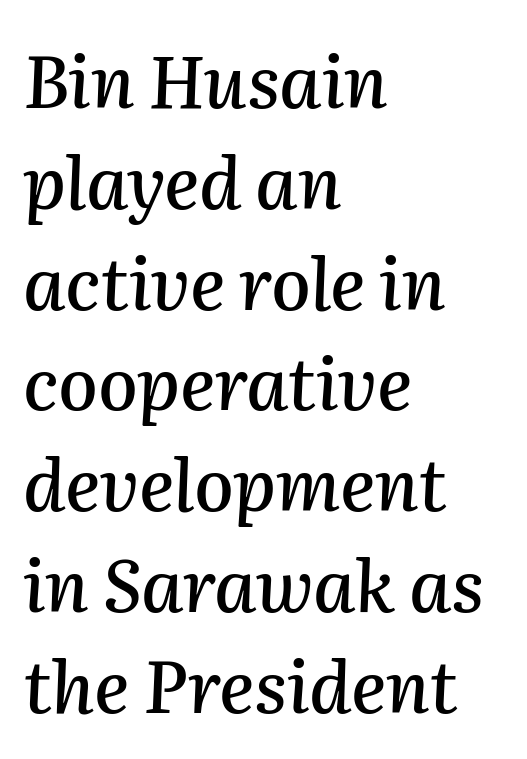
{"italic": "yes", "lean": "right", "slant_degrees": 2, "width": "normal", "stroke_contrast": "medium", "x_height": "medium", "monospaced": "no", "underline": "no", "align": "left", "line_spacing": "normal", "line_spacing_ratio": 1.4, "letter_spacing": "normal", "letter_spacing_em": 0.0, "glyph_px": 72}
